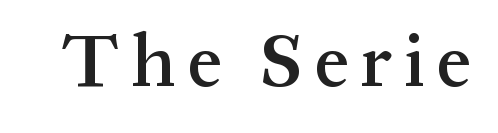
Look at the stroke-to-counter ratio: somewhat heavy, a semibold. Does the lettering tilt? It doesn't — this is upright. Note the varied advance widths — an 'i' is clearly narrower than an 'm'. A serif font was chosen for this passage. No word sits above an underline.
